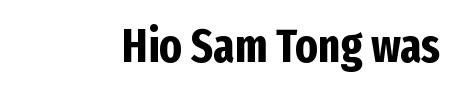
The image shows 47 px bold, condensed sans-serif type, upright; set normal letter spacing, not underlined; low stroke contrast and a medium x-height.
